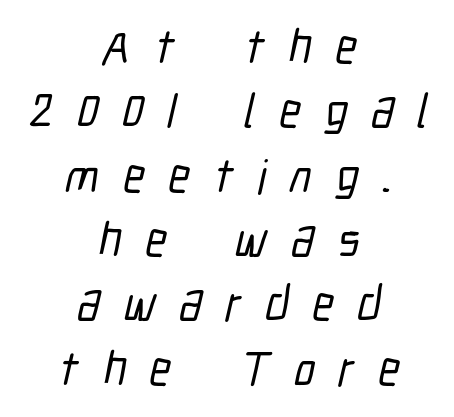
{"serif": "no", "width": "condensed", "stroke_contrast": "low", "x_height": "medium", "monospaced": "no", "underline": "no", "align": "center", "line_spacing": "normal", "line_spacing_ratio": 1.34, "letter_spacing": "wide", "letter_spacing_em": 0.49, "glyph_px": 48}
